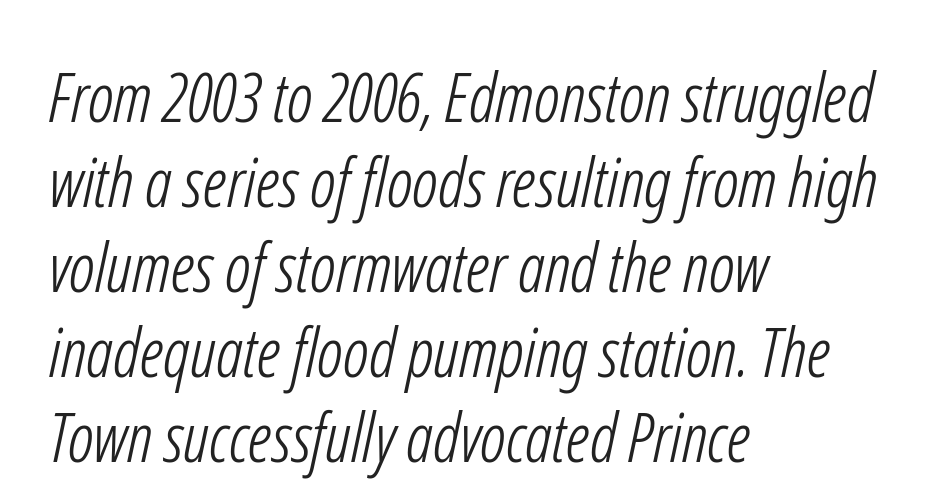
Varying glyph widths throughout — classic text-font behaviour. The space between consecutive lines is moderate. This sample uses plain, unmodified letter spacing. The passage shown is not underscored anywhere. Regarding serifs, this sample does without them. The rag falls on the right side of this text block.
